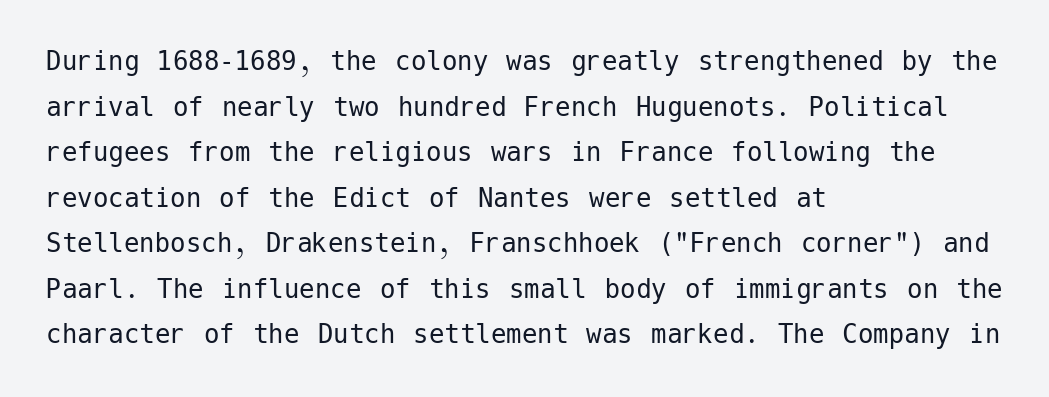
Q: Is the text bold? A: No.
Q: Is the text italic (slanted)? A: No, it is upright.
Q: Is the typeface a serif or a sans-serif typeface? A: Sans-serif.
Q: Is the text underlined? A: No.
Q: How is the paragraph aligned? A: Left-aligned.
Q: Is the spacing between letters normal or unusually wide? A: Normal.
Q: Is the spacing between lines tight, normal or loose? A: Normal.
Q: Width (condensed, normal, or wide)? A: Normal.
Q: Stroke contrast? A: Low.
Q: x-height? A: Medium.
